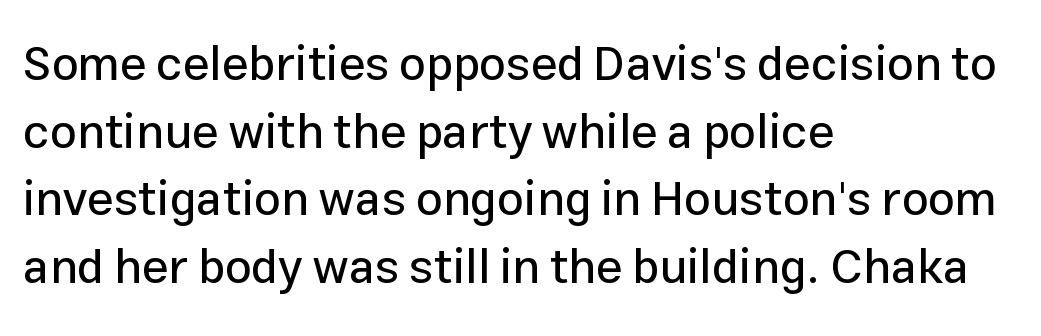
Vertical strokes here are truly vertical. The characters display no serif detailing; their extremities are plain. Proportional: the letters do not fall into vertical columns. The gap between lines stays unmarked. Left-aligned paragraph, ragged on the right.
